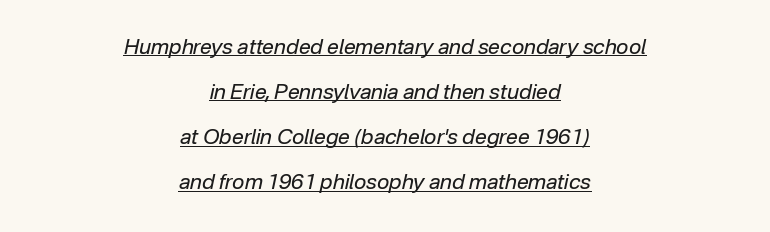
Is the type heavy? It reads as light-to-regular instead. If you folded the block vertically in half, each line would mirror itself in length. Leading is clearly above the norm, producing a sparse column. Caption: standard tracking, unaltered. The specimen includes a rule beneath the text block's lines.
